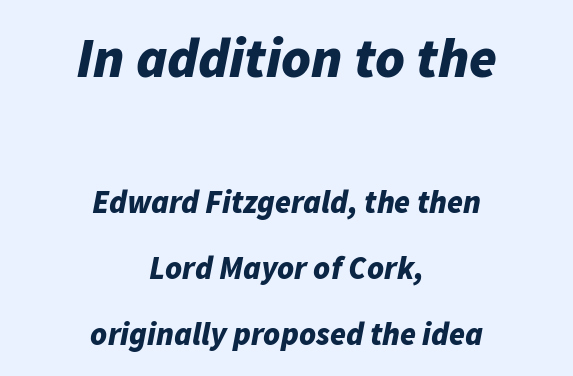
Q: Is the text bold? A: Yes.
Q: Is the text italic (slanted)? A: Yes, it leans right by about 11 degrees.
Q: Is the text underlined? A: No.
Q: How is the paragraph aligned? A: Centered.
Q: Is the spacing between letters normal or unusually wide? A: Normal.
Q: Is the spacing between lines tight, normal or loose? A: Loose.
Q: Which block of text is set in a larger size, the first (top) or the second (bottom)? A: The first (top) one.
Q: Width (condensed, normal, or wide)? A: Normal.
Q: Stroke contrast? A: Low.
Q: x-height? A: Medium.
Q: Monospaced? A: No.
